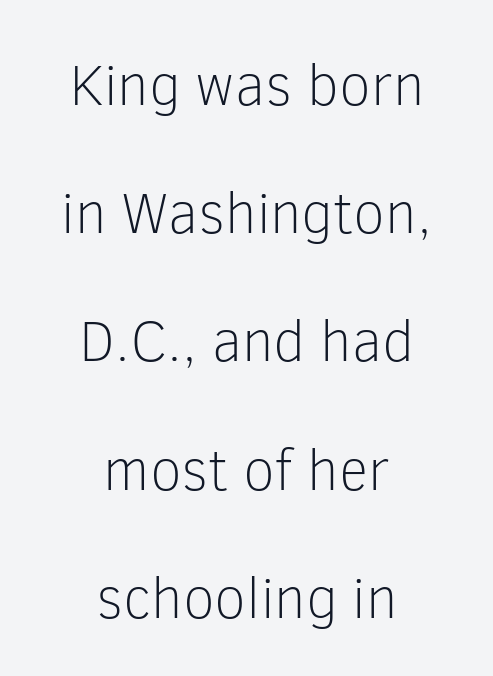
{"serif": "no", "italic": "no", "bold": "no", "weight": "light", "width": "normal", "stroke_contrast": "low", "x_height": "medium", "monospaced": "no", "underline": "no", "align": "center", "line_spacing": "loose", "line_spacing_ratio": 2.21, "letter_spacing": "normal", "letter_spacing_em": 0.0, "glyph_px": 58}
